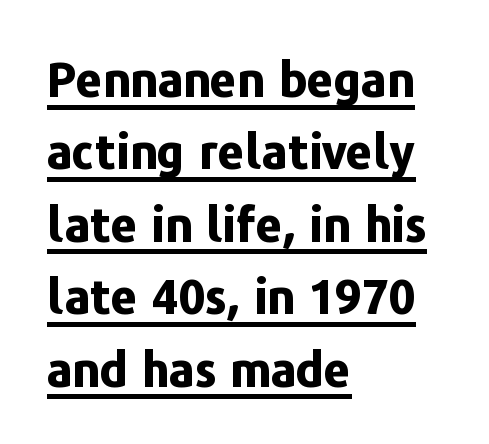
The image shows 47 px bold sans-serif type, upright; set left-aligned, normal line spacing (1.54x), normal letter spacing, underlined; low stroke contrast and a medium x-height.
